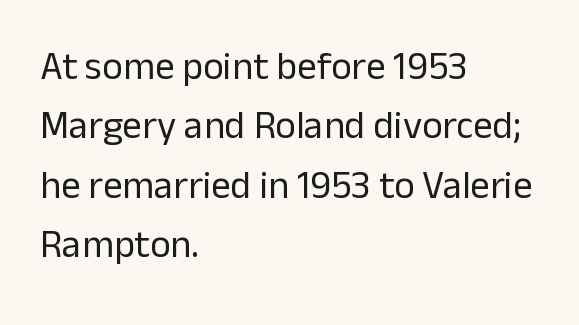
The image shows 39 px regular-weight sans-serif type, upright; set left-aligned, normal line spacing (1.52x), normal letter spacing, not underlined; low stroke contrast and a medium x-height.
